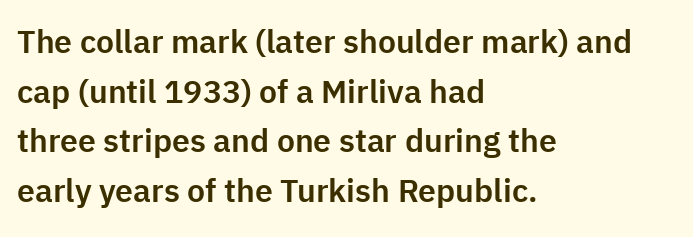
Normally led — the rows are evenly, conventionally spaced. The letters advance in unequal steps, a hallmark of proportional type. Honestly, the letter spacing is just normal — you wouldn't notice it. Short and long lines alike share a common starting point at left.
